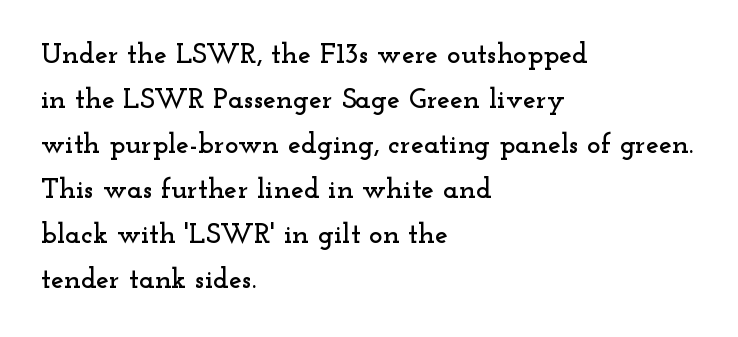
Q: Is the text italic (slanted)? A: No, it is upright.
Q: Is the typeface a serif or a sans-serif typeface? A: Serif.
Q: Is the text underlined? A: No.
Q: How is the paragraph aligned? A: Left-aligned.
Q: Is the spacing between letters normal or unusually wide? A: Normal.
Q: Is the spacing between lines tight, normal or loose? A: Normal.
Q: Width (condensed, normal, or wide)? A: Wide.
Q: Stroke contrast? A: Low.
Q: x-height? A: Small.
Q: Monospaced? A: No.
